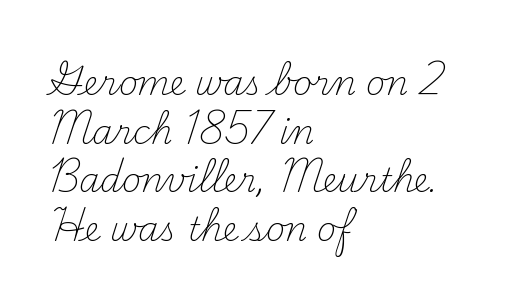
The image shows 33 px light type; set left-aligned, normal line spacing (1.47x), normal letter spacing, not underlined; medium stroke contrast and a small x-height.
